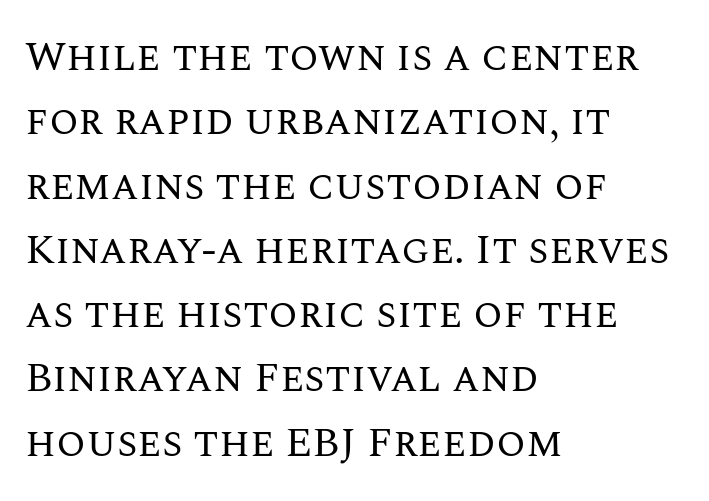
The ragged edge is on the right, which tells us the setting is flush left. Posture: upright roman. Compared with typical paragraphs, the rows here are spaced about the same. Heft: none added — not bold. No extra tracking has been applied to these lines. The words here are not underlined.
